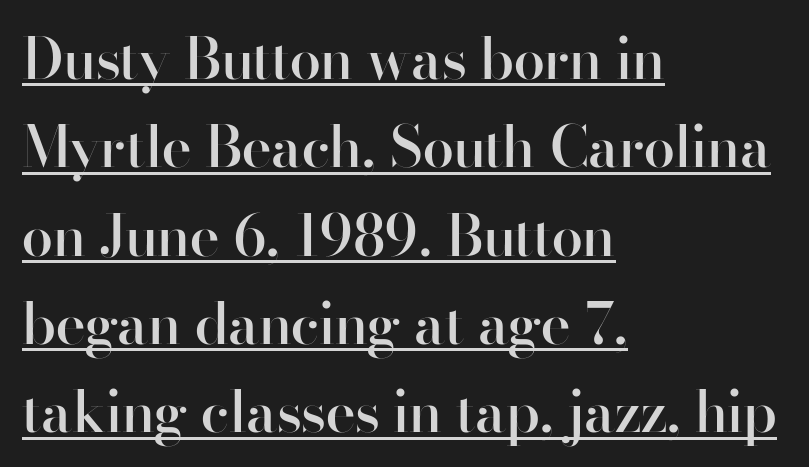
{"serif": "no", "italic": "no", "bold": "semi", "weight": "semibold", "width": "normal", "stroke_contrast": "high", "x_height": "small", "monospaced": "no", "underline": "yes", "align": "left", "line_spacing": "normal", "line_spacing_ratio": 1.55, "letter_spacing": "normal", "letter_spacing_em": 0.0, "glyph_px": 57}
